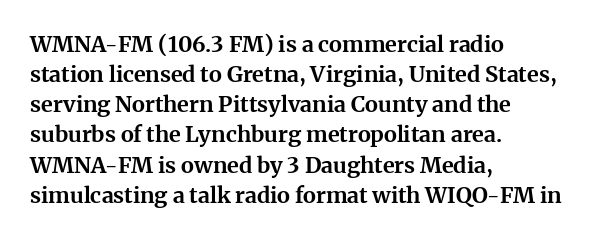
The image shows 22 px bold type, upright; set left-aligned, normal line spacing (1.37x), normal letter spacing, not underlined.
